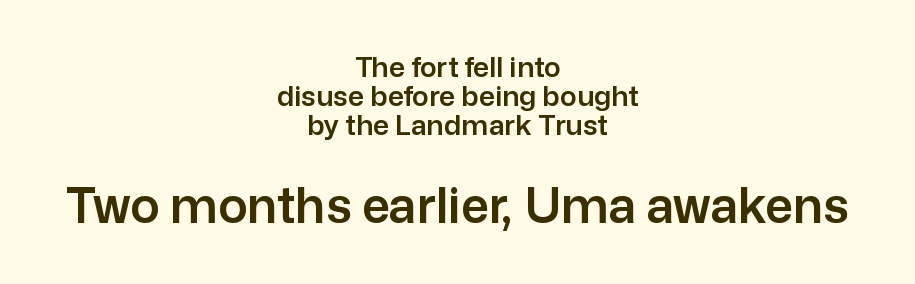
Note the varied advance widths — an 'i' is clearly narrower than an 'm'. Characters remain perfectly vertical along every line. Caption: upper text group reduced, lower text group enlarged. Tracking here is standard; glyphs follow each other at the usual distance. These lines are centered, leaving both edges ragged. Check where the strokes stop: nothing finishes them off — pure sans.
